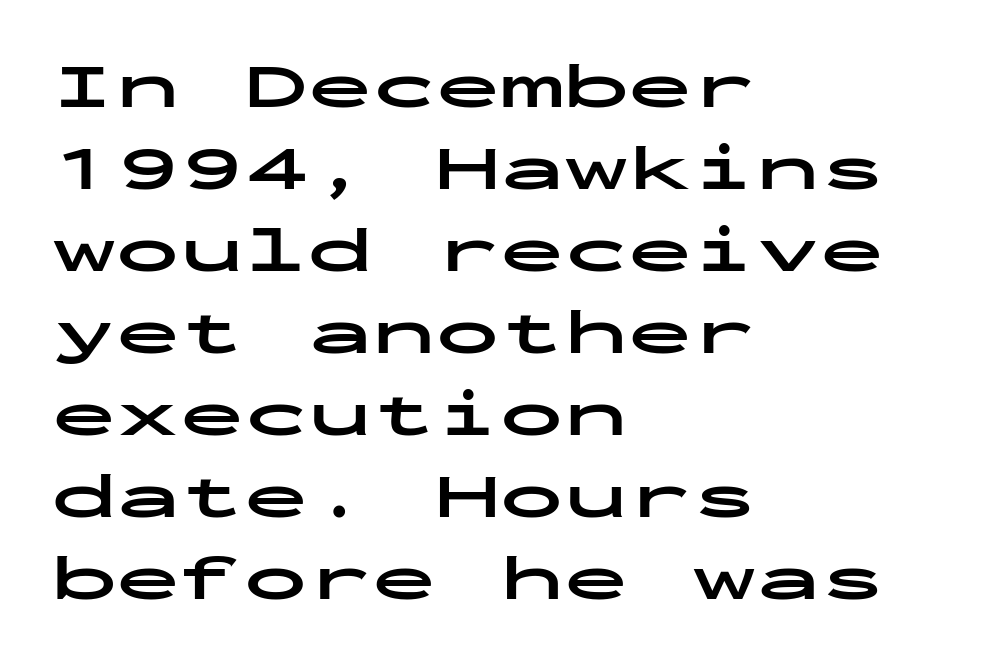
The image shows 64 px bold, wide sans-serif type, upright, monospaced; set left-aligned, normal line spacing (1.28x), normal letter spacing, not underlined; low stroke contrast and a medium x-height.
